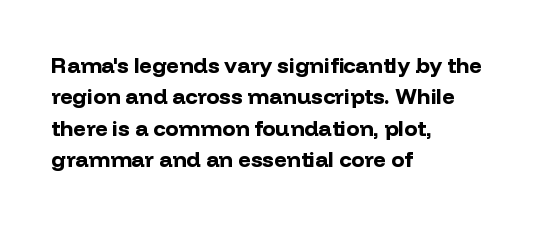
Q: Is the text bold? A: Yes.
Q: Is the text italic (slanted)? A: No, it is upright.
Q: Is the text underlined? A: No.
Q: How is the paragraph aligned? A: Left-aligned.
Q: Is the spacing between letters normal or unusually wide? A: Normal.
Q: Is the spacing between lines tight, normal or loose? A: Normal.
